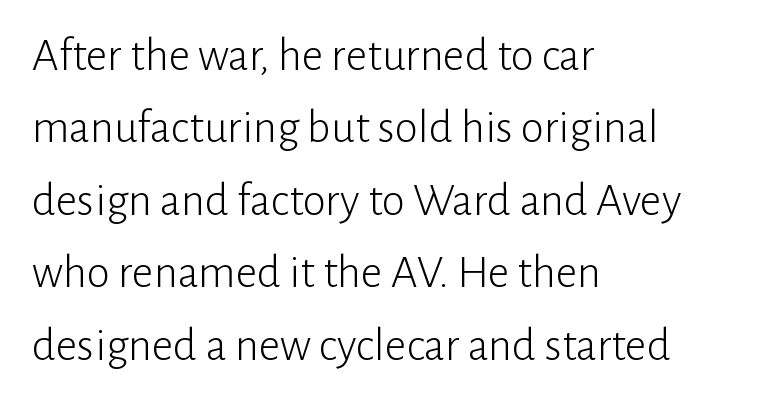
These lines stack with their left ends in a neat column. No letter is thick-stroked: the sample isn't bold. Standard letterfit; no display-style spreading of the glyphs. This is sans-serif lettering, the kind often seen on screens and signage. Descenders are the only things crossing below the line.
